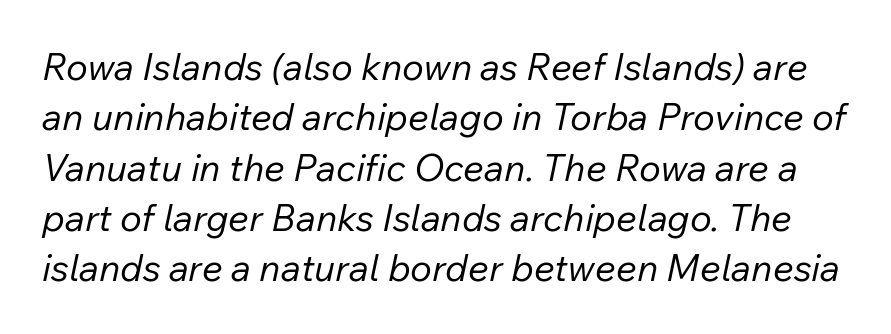
Q: Is the text bold? A: No.
Q: Is the text italic (slanted)? A: Yes, it leans right by about 12 degrees.
Q: Is the text underlined? A: No.
Q: Is the spacing between letters normal or unusually wide? A: Normal.
Q: Is the spacing between lines tight, normal or loose? A: Normal.
Q: Width (condensed, normal, or wide)? A: Normal.
Q: Stroke contrast? A: Low.
Q: x-height? A: Medium.
Q: Monospaced? A: No.
